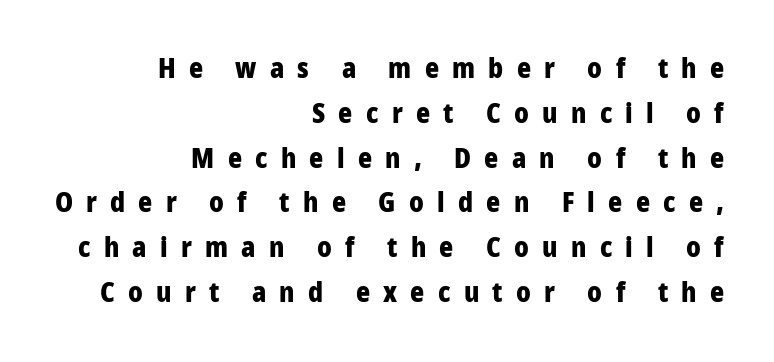
Q: Is the text bold? A: Yes.
Q: Is the text italic (slanted)? A: No, it is upright.
Q: Is the text underlined? A: No.
Q: How is the paragraph aligned? A: Right-aligned.
Q: Is the spacing between letters normal or unusually wide? A: Unusually wide.
Q: Is the spacing between lines tight, normal or loose? A: Normal.
